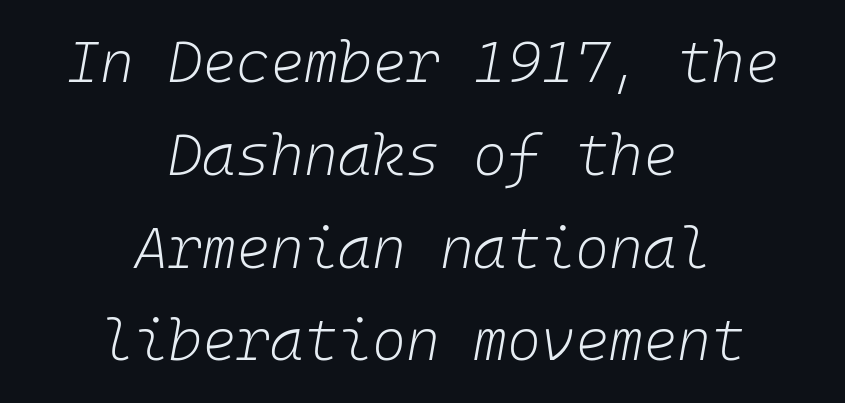
Q: Is the text bold? A: No.
Q: Is the text italic (slanted)? A: Yes, it leans right by about 10 degrees.
Q: Is the text underlined? A: No.
Q: How is the paragraph aligned? A: Centered.
Q: Is the spacing between letters normal or unusually wide? A: Normal.
Q: Is the spacing between lines tight, normal or loose? A: Normal.
Q: Width (condensed, normal, or wide)? A: Normal.
Q: Stroke contrast? A: Low.
Q: x-height? A: Medium.
